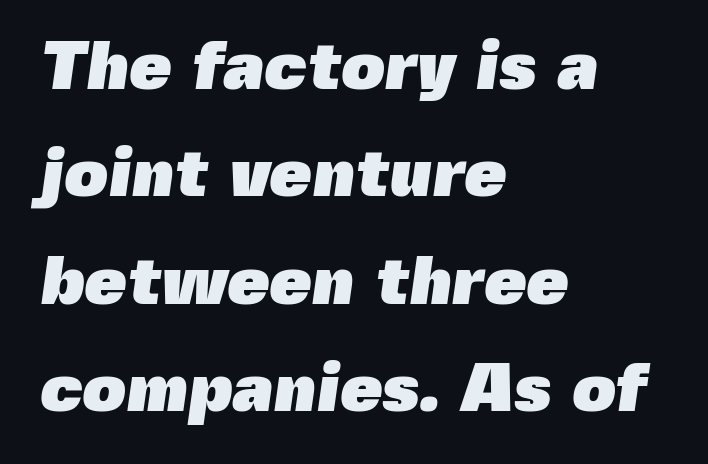
Q: Is the text bold? A: Yes.
Q: Is the typeface a serif or a sans-serif typeface? A: Sans-serif.
Q: Is the text underlined? A: No.
Q: How is the paragraph aligned? A: Left-aligned.
Q: Is the spacing between letters normal or unusually wide? A: Normal.
Q: Is the spacing between lines tight, normal or loose? A: Normal.
Q: Width (condensed, normal, or wide)? A: Normal.
Q: x-height? A: Medium.
Q: Monospaced? A: No.
